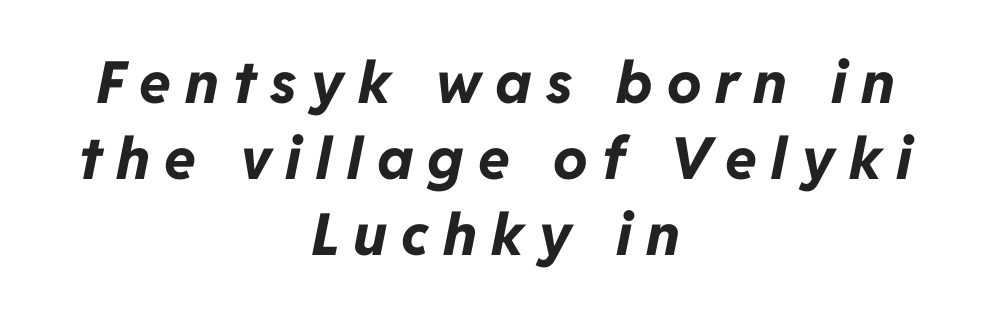
The image shows 58 px bold type, italic (leaning right); set centered, normal line spacing (1.31x), unusually wide letter spacing (+0.24 em), not underlined; low stroke contrast and a medium x-height.
